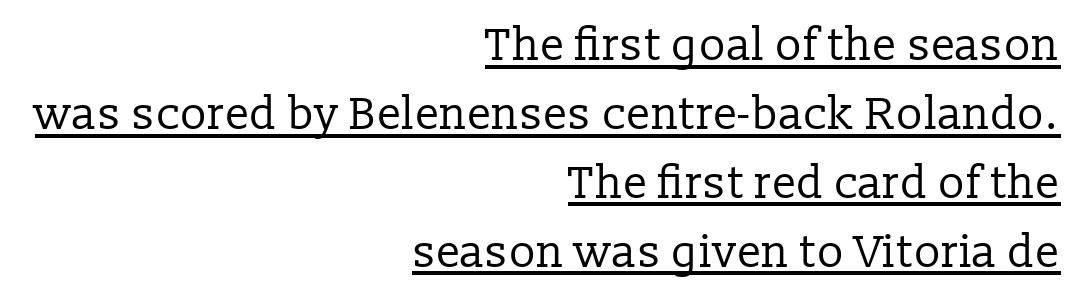
{"serif": "yes", "italic": "no", "bold": "no", "weight": "regular", "width": "normal", "stroke_contrast": "low", "x_height": "medium", "monospaced": "no", "underline": "yes", "align": "right", "line_spacing": "normal", "line_spacing_ratio": 1.53, "letter_spacing": "normal", "letter_spacing_em": 0.0, "glyph_px": 45}
